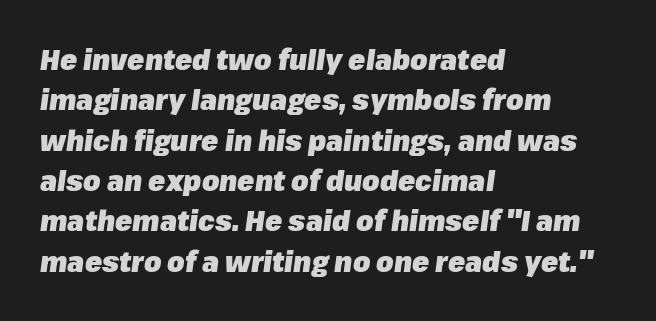
The image shows 28 px heavy type, italic (leaning right); set left-aligned, normal line spacing (1.44x), normal letter spacing, not underlined; low stroke contrast and a medium x-height.
